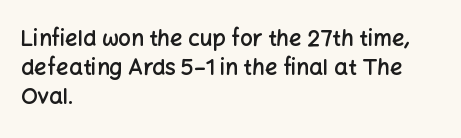
{"italic": "no", "bold": "semi", "underline": "no", "align": "left", "line_spacing": "normal", "line_spacing_ratio": 1.32, "letter_spacing": "normal", "letter_spacing_em": 0.0, "glyph_px": 22}
